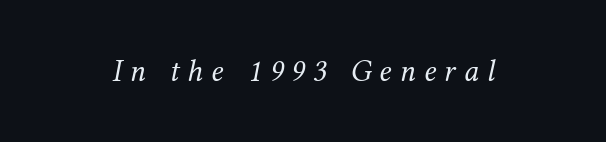
{"serif": "yes", "italic": "yes", "lean": "right", "slant_degrees": 12, "bold": "no", "weight": "regular", "width": "normal", "stroke_contrast": "medium", "x_height": "medium", "monospaced": "no", "underline": "no", "letter_spacing": "wide", "letter_spacing_em": 0.26, "glyph_px": 31}
